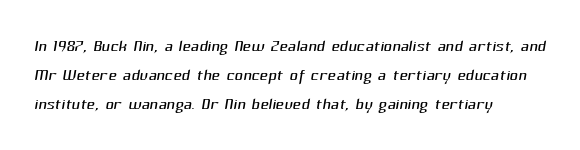
Lines of text with bare space underneath. Stems and bowls with no extra thickness — not bold. The rendering keeps characters at their native spacing. In terms of leading, this rendering sits right in the middle.
